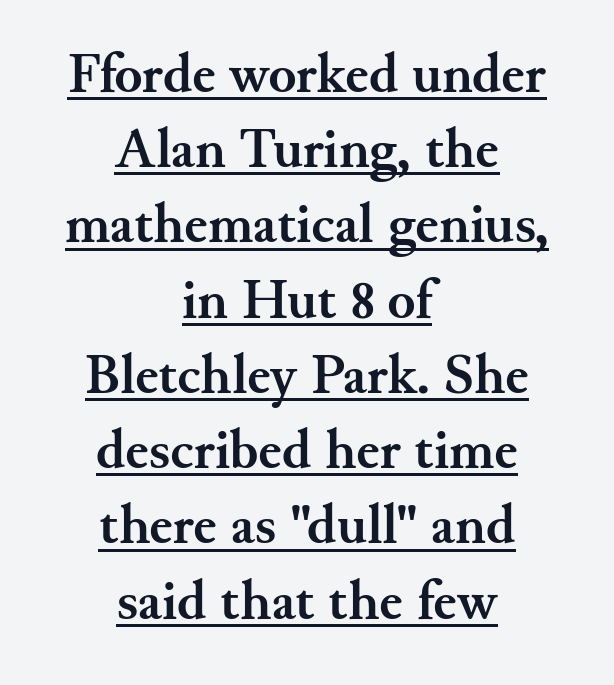
The text block is weighted toward neither margin, spreading evenly from the middle. Default kerning and tracking; the words read as compact shapes. The passage shown stacks its lines at a standard gap. The face used here is seriffed, in the tradition of book romans.
